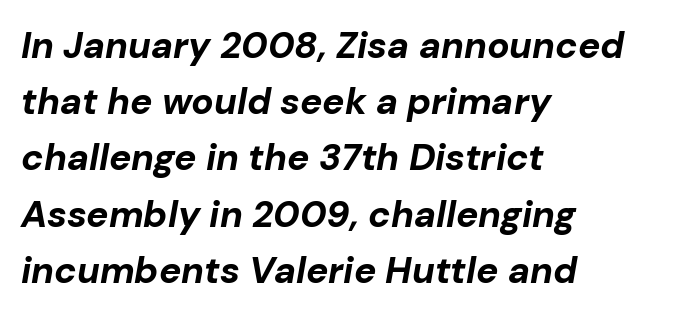
The image shows 37 px bold type, italic (leaning right); set left-aligned, normal line spacing (1.52x), normal letter spacing, not underlined; low stroke contrast and a medium x-height.
